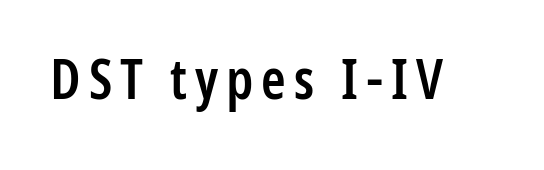
The image shows 56 px semibold, condensed sans-serif type, upright; set not underlined; low stroke contrast and a medium x-height.
